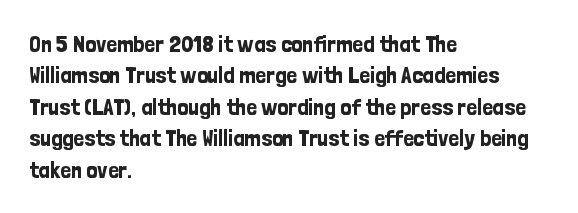
Here the glyphs are tracked normally, forming tight word shapes. Type without underlining. A roman cut, with each character standing at attention. A classic flush-left, rag-right setting is used for this passage.
